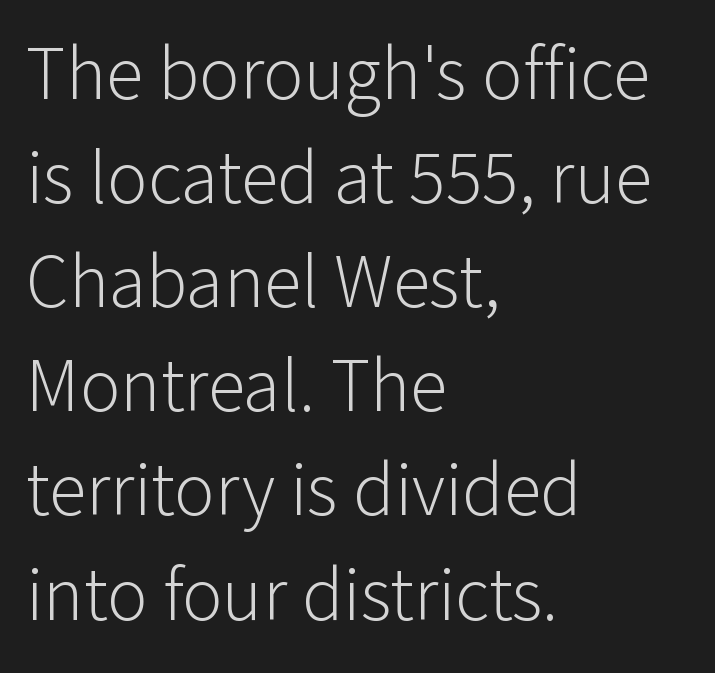
{"serif": "no", "italic": "no", "bold": "no", "weight": "light", "width": "normal", "stroke_contrast": "low", "x_height": "medium", "monospaced": "no", "underline": "no", "align": "left", "line_spacing": "normal", "line_spacing_ratio": 1.37, "letter_spacing": "normal", "letter_spacing_em": 0.0, "glyph_px": 76}
